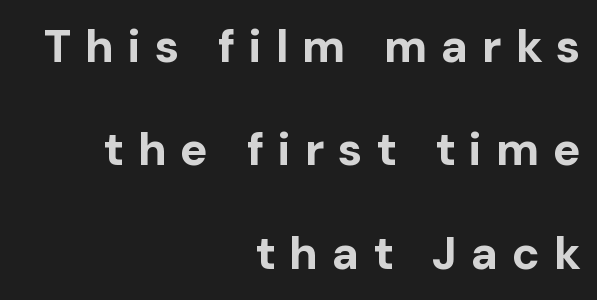
The image shows 46 px bold sans-serif type, upright; set right-aligned, loose line spacing (2.25x), unusually wide letter spacing (+0.3 em), not underlined; low stroke contrast and a medium x-height.
